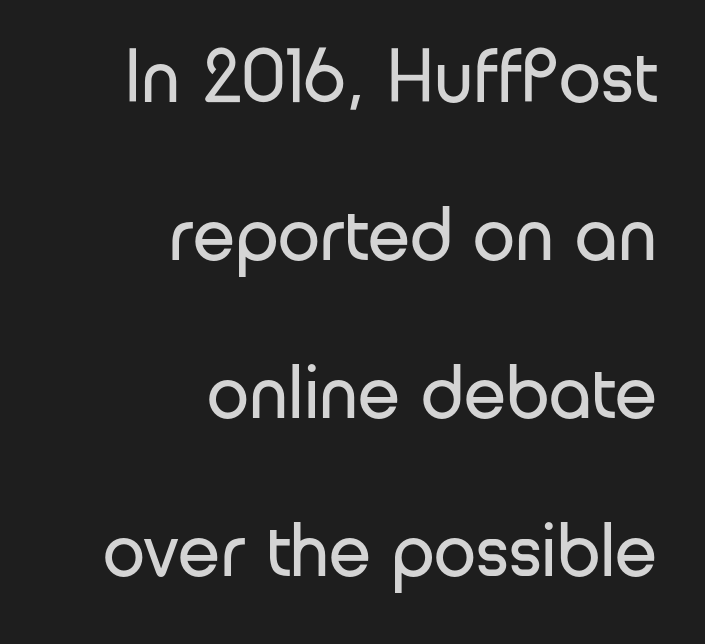
Tracking value appears to be zero — textbook default spacing. The passage is arranged like a letterhead date or caption credit — flush right. The passage shown is typed in a proportional face where columns would drift. The baseline area is clear.
